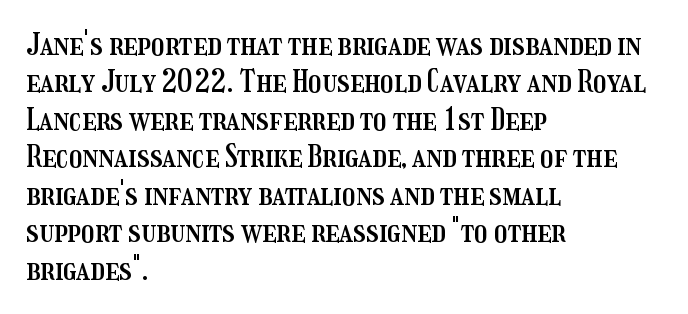
Does the lettering tilt? It doesn't — this is upright. The ragged edge is on the right, which tells us the setting is flush left. These lines sit exactly where default settings would place them. Rule under the text: the space is simply empty.
